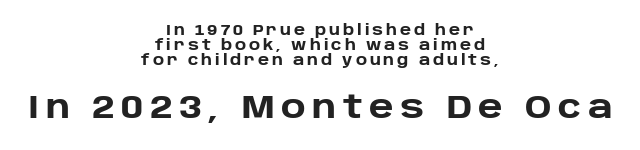
{"serif": "no", "italic": "no", "bold": "yes", "weight": "heavy", "width": "normal", "stroke_contrast": "low", "x_height": "large", "monospaced": "no", "underline": "no", "align": "center", "line_spacing": "tight", "line_spacing_ratio": 1.08, "letter_spacing": "wide", "letter_spacing_em": 0.21, "larger_block": "second", "size_ratio": 2.21, "glyph_px": 31}
